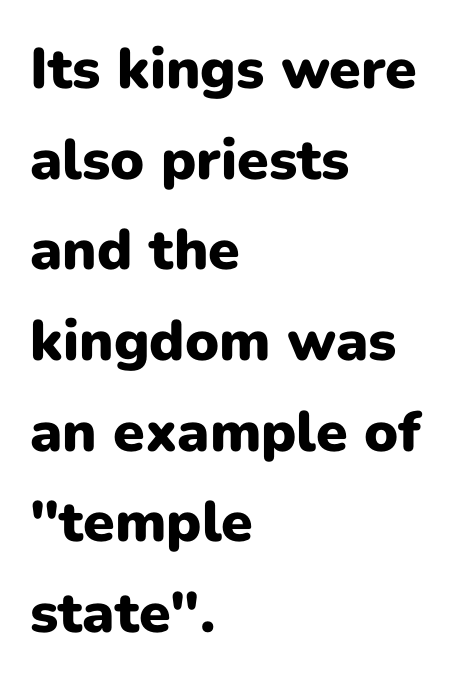
{"serif": "no", "italic": "no", "bold": "yes", "weight": "heavy", "width": "normal", "stroke_contrast": "low", "x_height": "medium", "monospaced": "no", "underline": "no", "align": "left", "line_spacing": "normal", "line_spacing_ratio": 1.59, "letter_spacing": "normal", "letter_spacing_em": 0.0, "glyph_px": 57}
